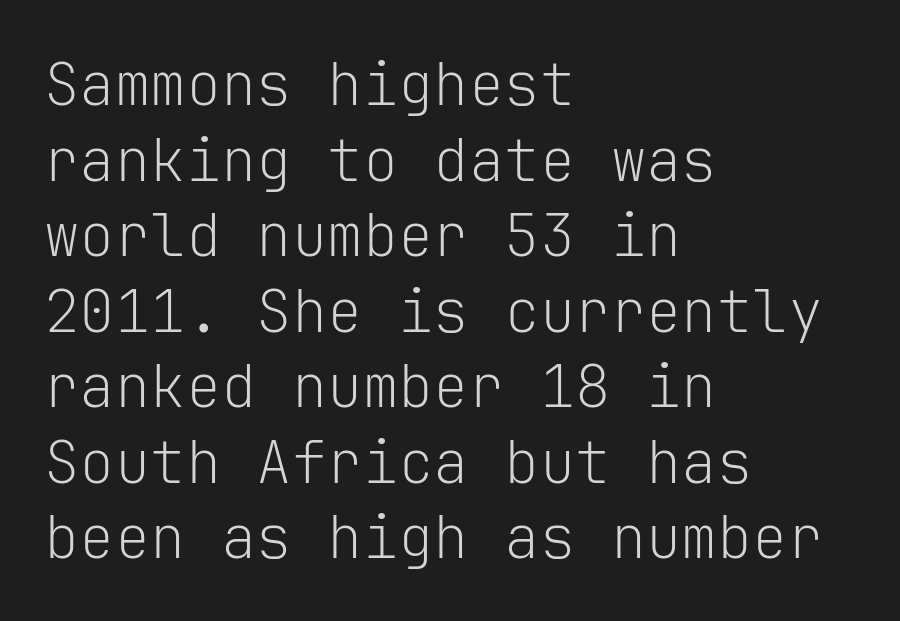
Q: Is the text bold? A: No.
Q: Is the text italic (slanted)? A: No, it is upright.
Q: Is the typeface a serif or a sans-serif typeface? A: Sans-serif.
Q: Is the text underlined? A: No.
Q: How is the paragraph aligned? A: Left-aligned.
Q: Is the spacing between letters normal or unusually wide? A: Normal.
Q: Is the spacing between lines tight, normal or loose? A: Normal.
Q: Width (condensed, normal, or wide)? A: Normal.
Q: Stroke contrast? A: Low.
Q: x-height? A: Medium.
Q: Monospaced? A: Yes.
